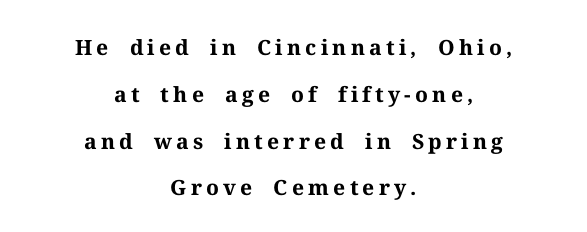
{"italic": "no", "bold": "yes", "underline": "no", "align": "center", "line_spacing": "loose", "line_spacing_ratio": 2.23, "letter_spacing": "wide", "letter_spacing_em": 0.2, "glyph_px": 21}
